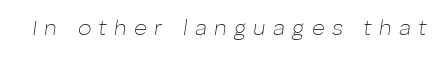
Tracking value appears strongly positive — letters spread wide. Stroke mass is kept to a normal reading level or below. This rendering features lettering with no underline. This is oblique type, the kind used for emphasis or titles.
